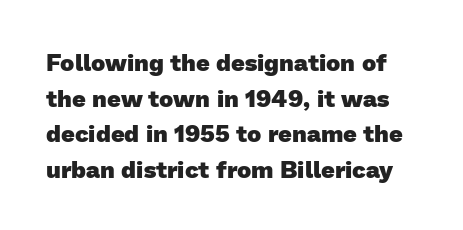
The image shows 24 px bold type; set normal line spacing (1.48x), normal letter spacing, not underlined.
